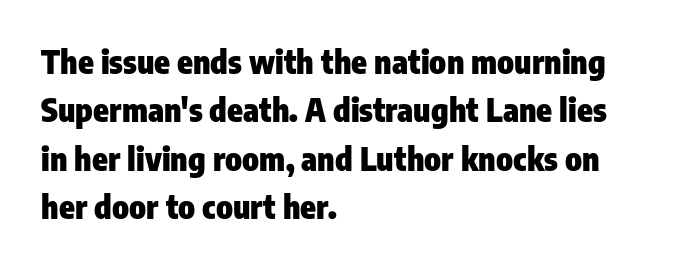
This sample has the flowing, uneven cadence of proportional lettering. Strokes here are thick enough to call this a true bold. Style check: upright. Nothing sits at the stroke ends, so this counts as sans-serif. The lines are quadded left.
